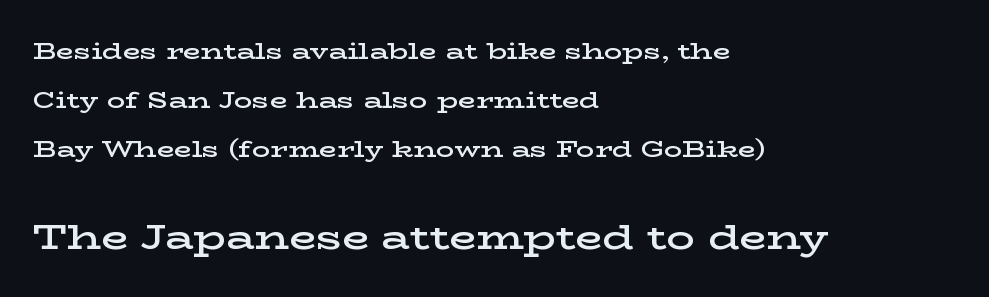
Q: Is the text bold? A: Semi-bold.
Q: Is the text italic (slanted)? A: No, it is upright.
Q: Is the typeface a serif or a sans-serif typeface? A: Serif.
Q: Is the text underlined? A: No.
Q: How is the paragraph aligned? A: Left-aligned.
Q: Is the spacing between letters normal or unusually wide? A: Normal.
Q: Is the spacing between lines tight, normal or loose? A: Loose.
Q: Which block of text is set in a larger size, the first (top) or the second (bottom)? A: The second (bottom) one.
Q: Width (condensed, normal, or wide)? A: Wide.
Q: Stroke contrast? A: Low.
Q: x-height? A: Medium.
Q: Monospaced? A: No.
